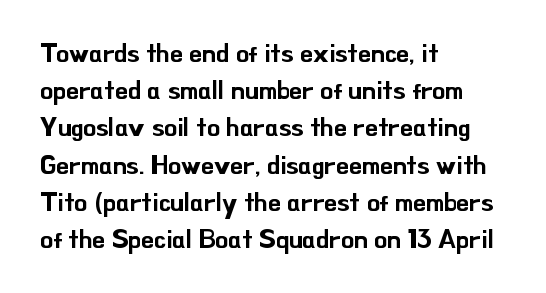
Q: Is the text italic (slanted)? A: No, it is upright.
Q: Is the text underlined? A: No.
Q: How is the paragraph aligned? A: Left-aligned.
Q: Is the spacing between letters normal or unusually wide? A: Normal.
Q: Is the spacing between lines tight, normal or loose? A: Normal.
